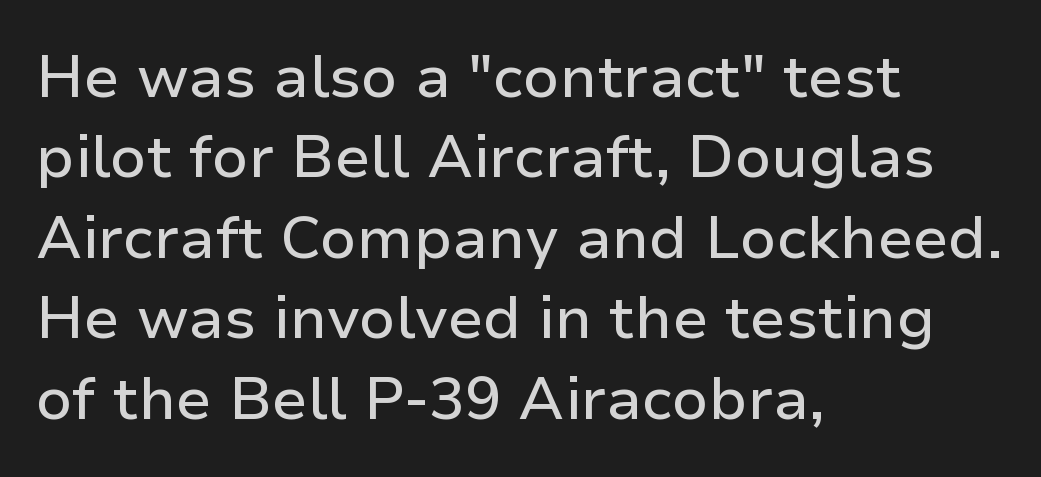
Q: Is the text italic (slanted)? A: No, it is upright.
Q: Is the typeface a serif or a sans-serif typeface? A: Sans-serif.
Q: Is the text underlined? A: No.
Q: How is the paragraph aligned? A: Left-aligned.
Q: Is the spacing between letters normal or unusually wide? A: Normal.
Q: Is the spacing between lines tight, normal or loose? A: Normal.
Q: Width (condensed, normal, or wide)? A: Normal.
Q: Stroke contrast? A: Low.
Q: x-height? A: Medium.
Q: Monospaced? A: No.
